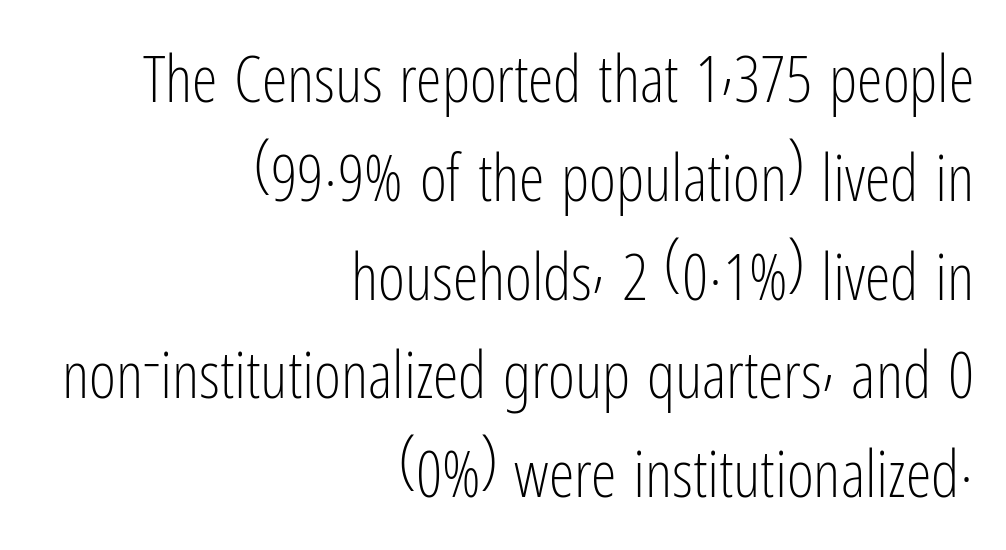
Q: Is the text bold? A: No.
Q: Is the text italic (slanted)? A: No, it is upright.
Q: Is the typeface a serif or a sans-serif typeface? A: Sans-serif.
Q: Is the text underlined? A: No.
Q: How is the paragraph aligned? A: Right-aligned.
Q: Is the spacing between letters normal or unusually wide? A: Normal.
Q: Is the spacing between lines tight, normal or loose? A: Normal.
Q: Width (condensed, normal, or wide)? A: Condensed.
Q: Stroke contrast? A: Low.
Q: x-height? A: Medium.
Q: Monospaced? A: No.
